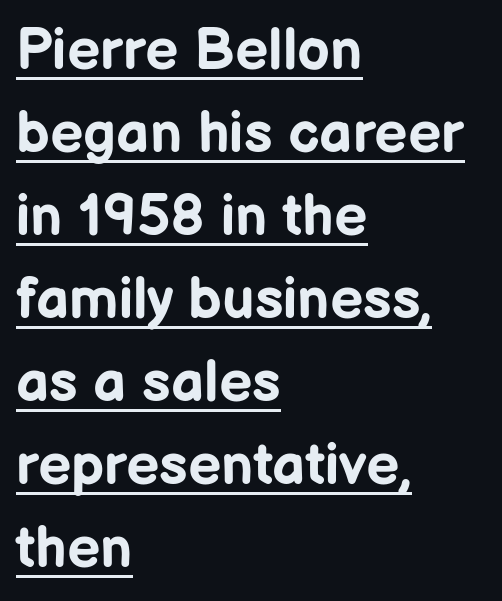
{"serif": "no", "italic": "no", "bold": "yes", "weight": "bold", "width": "normal", "stroke_contrast": "low", "x_height": "medium", "monospaced": "no", "underline": "yes", "align": "left", "line_spacing": "normal", "line_spacing_ratio": 1.43, "letter_spacing": "normal", "letter_spacing_em": 0.0, "glyph_px": 58}
